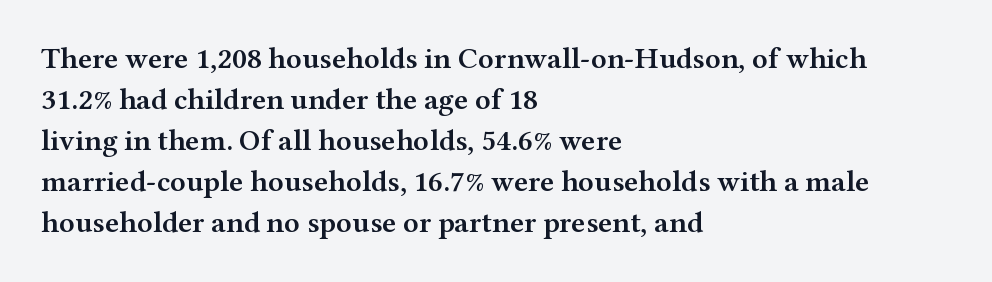
This is roman type, the default non-slanted kind. Words float on clear page, feet unadorned. The letters advance in unequal steps, a hallmark of proportional type. Tracking here is standard; glyphs follow each other at the usual distance. What weight is shown? A semibold, between regular and bold.
